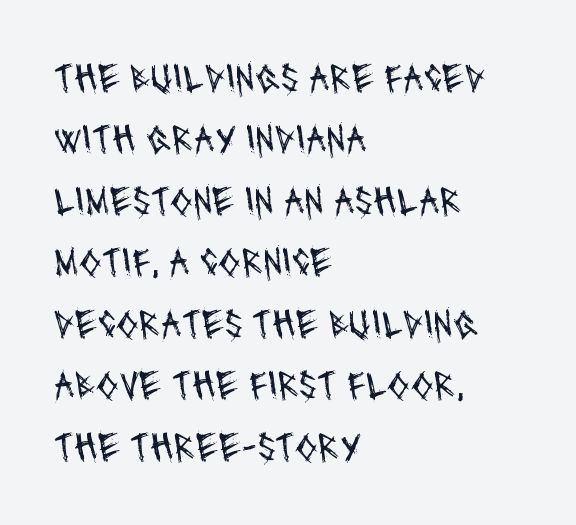
The image shows 41 px regular-weight, condensed sans-serif type; set left-aligned, normal line spacing (1.5x), normal letter spacing, not underlined; medium stroke contrast and a large x-height.
